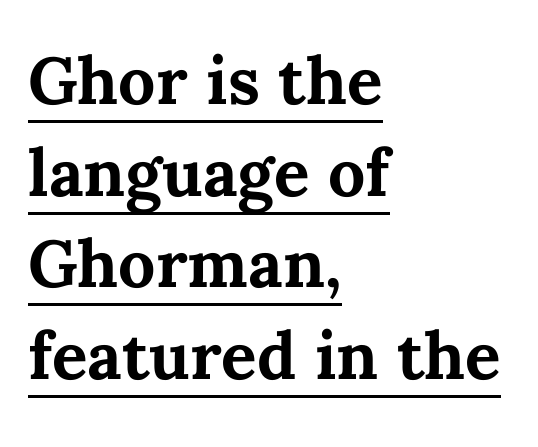
Look at the tracking — it's just the regular setting, nothing added. In designer terms, the underline attribute is active on this setting. These lines were composed using upright roman letters. In CSS terms this would be text-align: left. Character widths vary here, with narrow letters taking less room than wide ones. Strong, thick strokes mark this as bold type.
